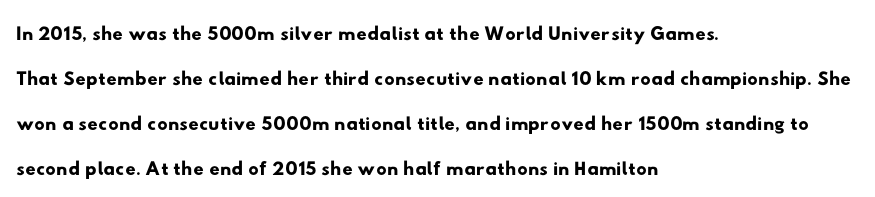
{"serif": "no", "width": "wide", "stroke_contrast": "low", "x_height": "small", "monospaced": "no", "underline": "no", "align": "left", "line_spacing": "normal", "line_spacing_ratio": 1.55, "letter_spacing": "normal", "letter_spacing_em": 0.0, "glyph_px": 29}
